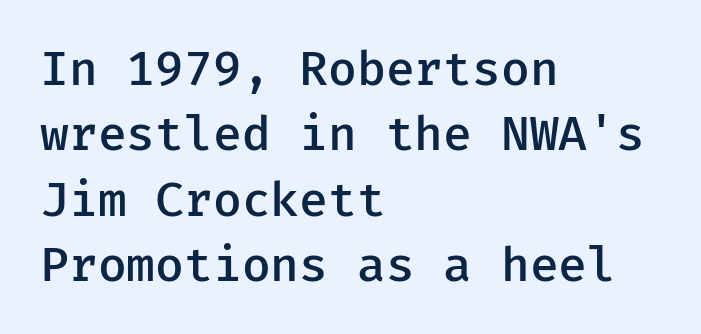
{"serif": "no", "italic": "no", "bold": "semi", "weight": "semibold", "width": "normal", "stroke_contrast": "low", "x_height": "medium", "underline": "no", "align": "left", "line_spacing": "normal", "line_spacing_ratio": 1.36, "letter_spacing": "normal", "letter_spacing_em": 0.0, "glyph_px": 48}
